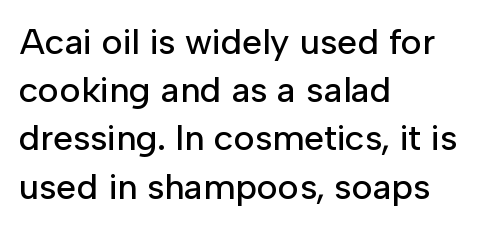
{"serif": "no", "italic": "no", "width": "normal", "stroke_contrast": "low", "x_height": "medium", "monospaced": "no", "underline": "no", "align": "left", "line_spacing": "normal", "line_spacing_ratio": 1.34, "letter_spacing": "normal", "letter_spacing_em": 0.0, "glyph_px": 36}
